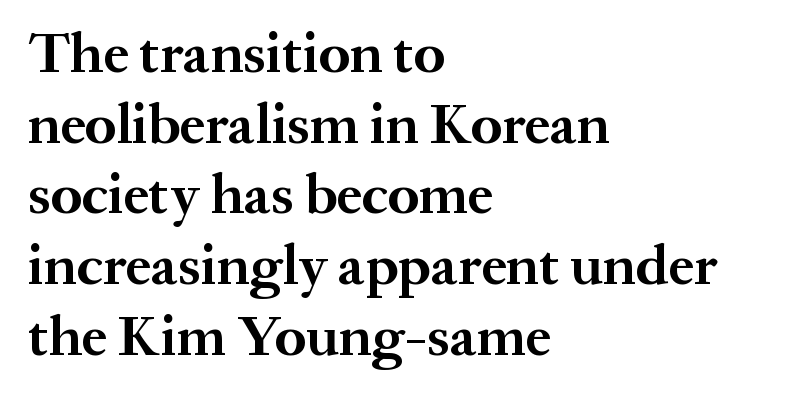
The image shows 57 px bold serif type, upright; set left-aligned, line spacing 1.24x, normal letter spacing, not underlined; medium stroke contrast and a medium x-height.
